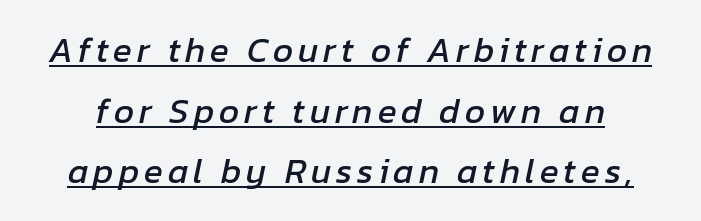
{"italic": "yes", "lean": "right", "slant_degrees": 12, "width": "normal", "stroke_contrast": "low", "x_height": "medium", "monospaced": "no", "underline": "yes", "line_spacing_ratio": 1.73, "glyph_px": 35}
